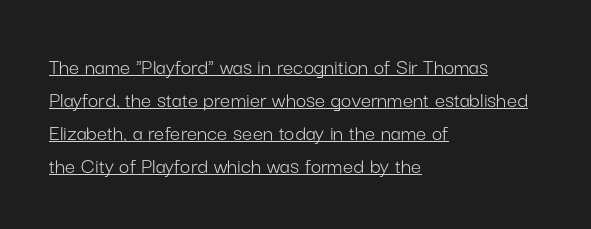
The image shows 23 px text type, upright; set left-aligned, normal line spacing (1.43x), normal letter spacing, underlined.
